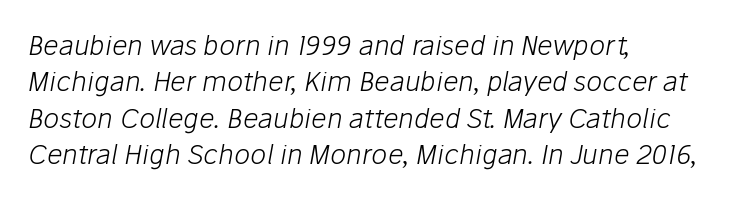
Q: Is the text bold? A: No.
Q: Is the text italic (slanted)? A: Yes, it leans right by about 10 degrees.
Q: Is the text underlined? A: No.
Q: How is the paragraph aligned? A: Left-aligned.
Q: Is the spacing between letters normal or unusually wide? A: Normal.
Q: Is the spacing between lines tight, normal or loose? A: Normal.
